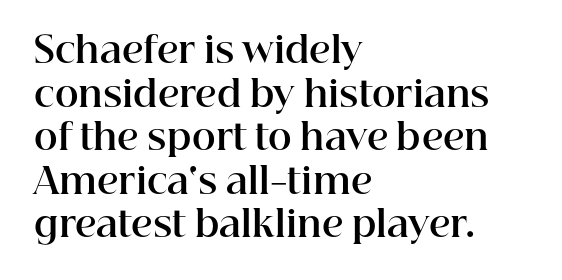
{"serif": "yes", "italic": "no", "bold": "yes", "weight": "bold", "width": "normal", "stroke_contrast": "high", "x_height": "medium", "monospaced": "no", "underline": "no", "align": "left", "line_spacing_ratio": 1.21, "letter_spacing": "normal", "letter_spacing_em": 0.0, "glyph_px": 36}
